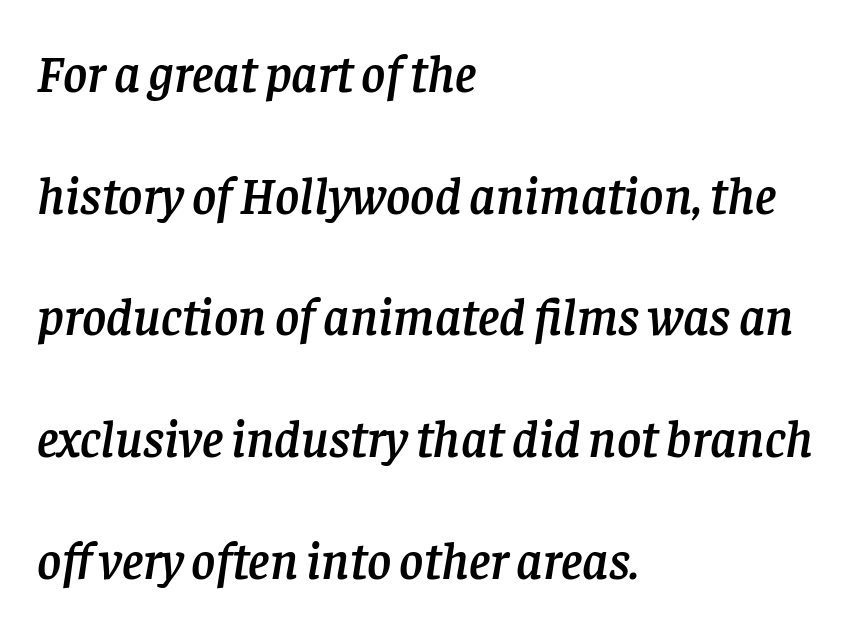
Q: Is the text italic (slanted)? A: Yes, it leans right by about 8 degrees.
Q: Is the typeface a serif or a sans-serif typeface? A: Serif.
Q: Is the text underlined? A: No.
Q: How is the paragraph aligned? A: Left-aligned.
Q: Is the spacing between letters normal or unusually wide? A: Normal.
Q: Is the spacing between lines tight, normal or loose? A: Loose.
Q: Width (condensed, normal, or wide)? A: Normal.
Q: Stroke contrast? A: Low.
Q: x-height? A: Large.
Q: Monospaced? A: No.
